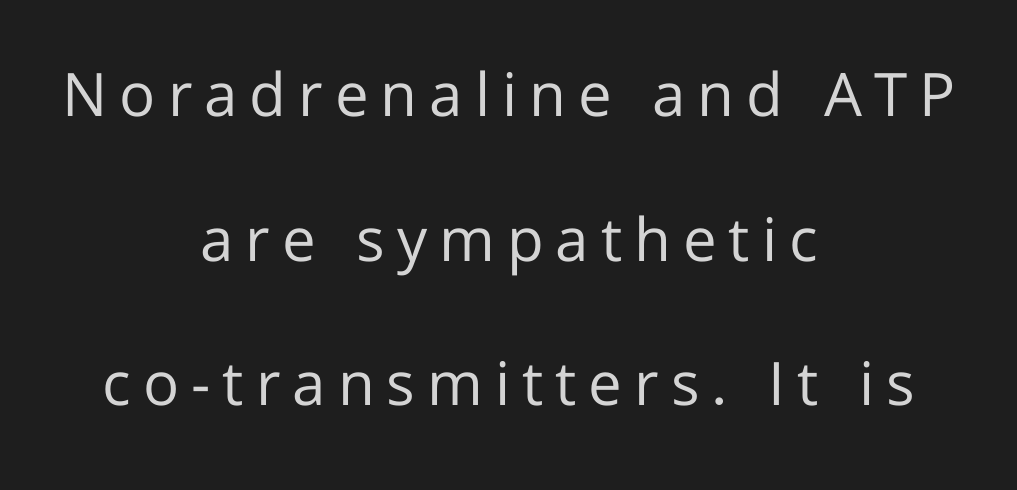
Q: Is the text bold? A: No.
Q: Is the text italic (slanted)? A: No, it is upright.
Q: Is the typeface a serif or a sans-serif typeface? A: Sans-serif.
Q: Is the text underlined? A: No.
Q: How is the paragraph aligned? A: Centered.
Q: Is the spacing between letters normal or unusually wide? A: Unusually wide.
Q: Is the spacing between lines tight, normal or loose? A: Loose.
Q: Width (condensed, normal, or wide)? A: Normal.
Q: Stroke contrast? A: Low.
Q: x-height? A: Medium.
Q: Monospaced? A: No.
